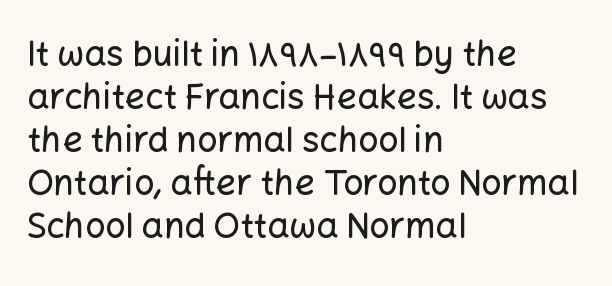
Q: Is the text italic (slanted)? A: No, it is upright.
Q: Is the typeface a serif or a sans-serif typeface? A: Sans-serif.
Q: Is the text underlined? A: No.
Q: How is the paragraph aligned? A: Left-aligned.
Q: Is the spacing between letters normal or unusually wide? A: Normal.
Q: Width (condensed, normal, or wide)? A: Normal.
Q: Stroke contrast? A: Low.
Q: x-height? A: Medium.
Q: Monospaced? A: No.
